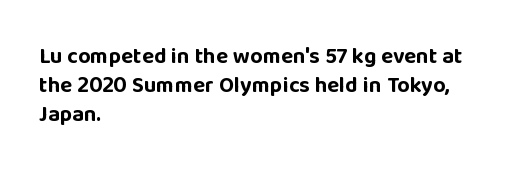
Q: Is the text bold? A: Yes.
Q: Is the text italic (slanted)? A: No, it is upright.
Q: Is the text underlined? A: No.
Q: How is the paragraph aligned? A: Left-aligned.
Q: Is the spacing between letters normal or unusually wide? A: Normal.
Q: Is the spacing between lines tight, normal or loose? A: Normal.
